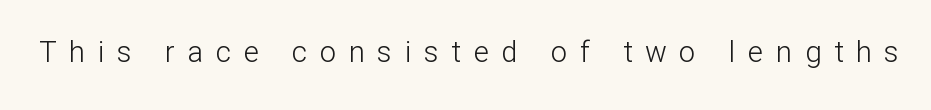
The image shows 29 px light sans-serif type, upright; set unusually wide letter spacing (+0.44 em), not underlined; low stroke contrast and a medium x-height.
